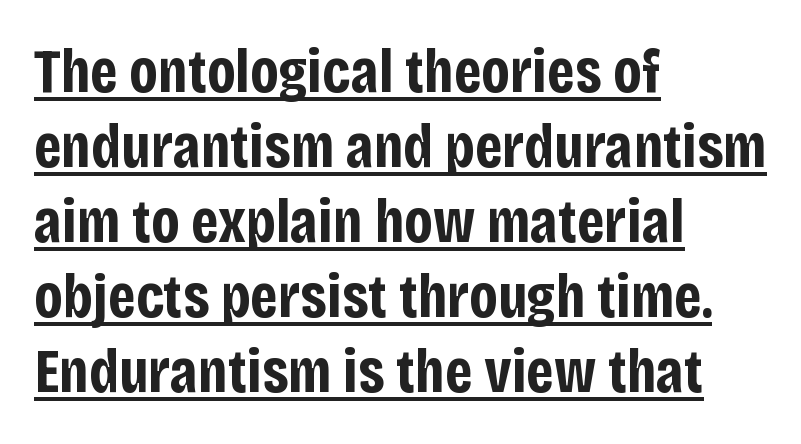
Q: Is the text bold? A: Yes.
Q: Is the text italic (slanted)? A: No, it is upright.
Q: Is the typeface a serif or a sans-serif typeface? A: Sans-serif.
Q: Is the text underlined? A: Yes.
Q: How is the paragraph aligned? A: Left-aligned.
Q: Is the spacing between letters normal or unusually wide? A: Normal.
Q: Width (condensed, normal, or wide)? A: Condensed.
Q: Stroke contrast? A: Low.
Q: x-height? A: Large.
Q: Monospaced? A: No.
